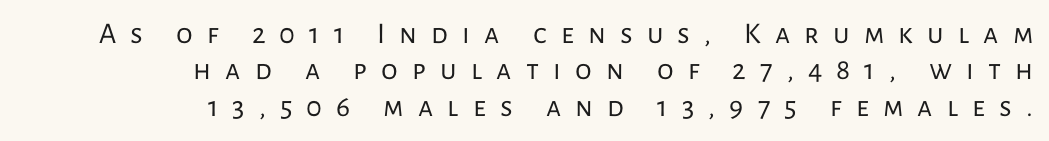
Just letters on the line, the space beneath them empty. Caption: face not bold, strokes unweighted. You can tell from the bare stems that sans-serif type was used. There is plenty of visible air inserted between adjacent glyphs.
